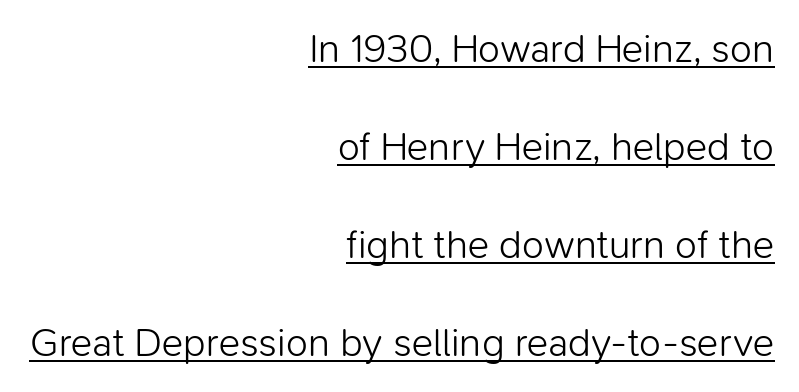
The image shows 40 px light sans-serif type, upright; set right-aligned, loose line spacing (2.45x), normal letter spacing, underlined; low stroke contrast and a medium x-height.
